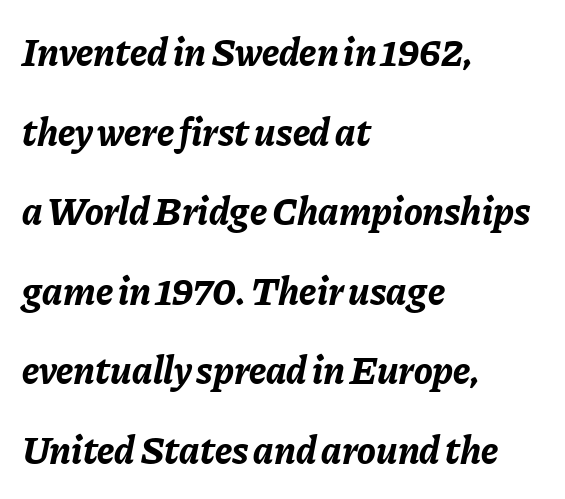
{"italic": "yes", "lean": "right", "slant_degrees": 11, "bold": "yes", "weight": "bold", "width": "normal", "stroke_contrast": "low", "x_height": "medium", "monospaced": "no", "underline": "no", "align": "left", "line_spacing": "loose", "line_spacing_ratio": 2.04, "letter_spacing": "normal", "letter_spacing_em": 0.0, "glyph_px": 39}
